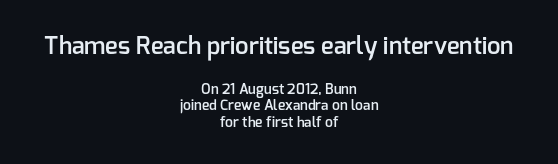
Semibold letterforms, between regular and bold. Block one is the big one; block two sits smaller underneath. The specimen reads as upright at a glance. Layout note: lines centered. Words float on clear page, feet unadorned.
